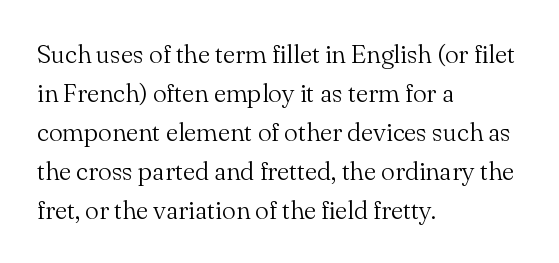
{"italic": "no", "bold": "no", "underline": "no", "align": "left", "line_spacing": "normal", "line_spacing_ratio": 1.5, "letter_spacing": "normal", "letter_spacing_em": 0.0, "glyph_px": 26}
